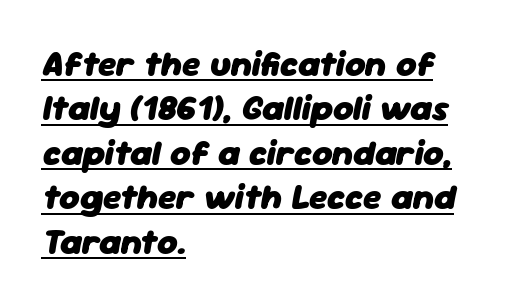
The characters look thick and weighty, a clear bold. Yep, that's italic — everything's leaning. Each line starts at the same left margin while the right side varies. Compared with typical paragraphs, the rows here are spaced about the same.
